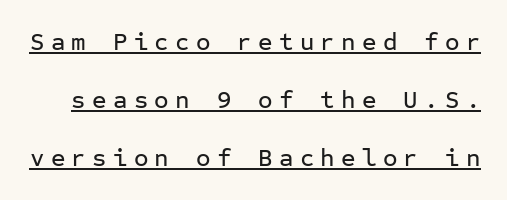
{"italic": "no", "underline": "yes", "line_spacing": "loose", "line_spacing_ratio": 2.33, "letter_spacing": "wide", "letter_spacing_em": 0.25, "glyph_px": 25}
